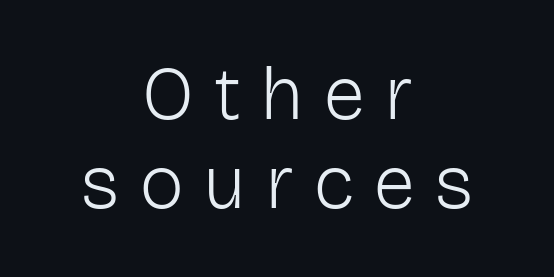
{"serif": "no", "italic": "no", "bold": "no", "weight": "light", "width": "normal", "stroke_contrast": "low", "x_height": "medium", "monospaced": "no", "underline": "no", "align": "center", "line_spacing_ratio": 1.17, "letter_spacing": "wide", "letter_spacing_em": 0.25, "glyph_px": 76}
